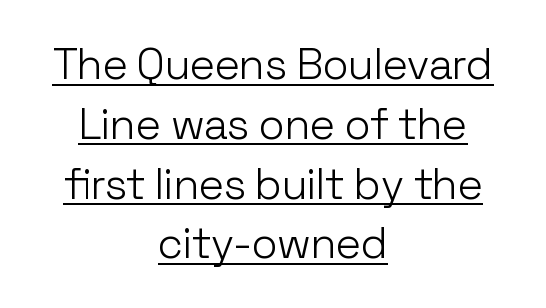
Q: Is the text bold? A: No.
Q: Is the text italic (slanted)? A: No, it is upright.
Q: Is the typeface a serif or a sans-serif typeface? A: Sans-serif.
Q: Is the text underlined? A: Yes.
Q: How is the paragraph aligned? A: Centered.
Q: Is the spacing between letters normal or unusually wide? A: Normal.
Q: Is the spacing between lines tight, normal or loose? A: Normal.
Q: Width (condensed, normal, or wide)? A: Normal.
Q: Stroke contrast? A: Low.
Q: x-height? A: Medium.
Q: Monospaced? A: No.
